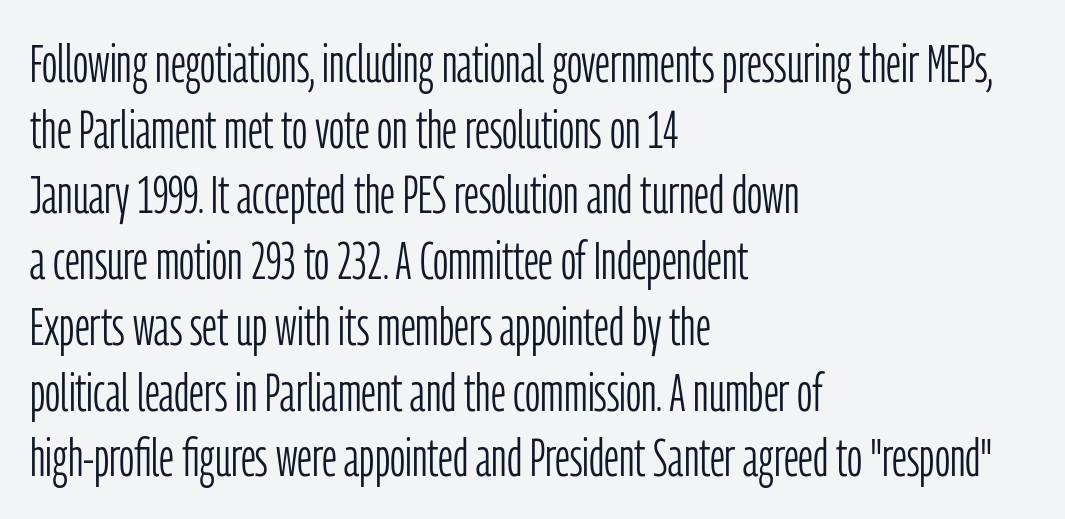
Q: Is the text bold? A: No.
Q: Is the text italic (slanted)? A: No, it is upright.
Q: Is the typeface a serif or a sans-serif typeface? A: Sans-serif.
Q: Is the text underlined? A: No.
Q: How is the paragraph aligned? A: Left-aligned.
Q: Is the spacing between letters normal or unusually wide? A: Normal.
Q: Width (condensed, normal, or wide)? A: Condensed.
Q: Stroke contrast? A: Low.
Q: x-height? A: Medium.
Q: Monospaced? A: No.
